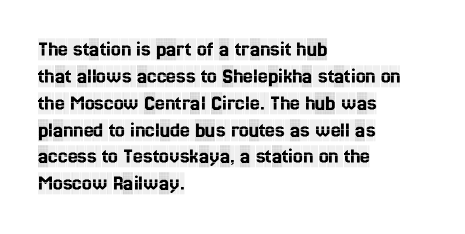
The image shows 22 px text type, upright; set left-aligned, line spacing 1.22x, normal letter spacing, not underlined.
